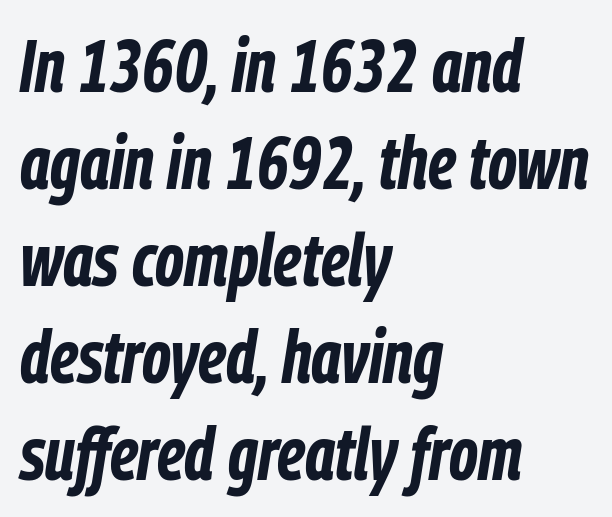
Q: Is the text bold? A: Yes.
Q: Is the text italic (slanted)? A: Yes, it leans right by about 9 degrees.
Q: Is the text underlined? A: No.
Q: How is the paragraph aligned? A: Left-aligned.
Q: Is the spacing between letters normal or unusually wide? A: Normal.
Q: Is the spacing between lines tight, normal or loose? A: Normal.
Q: Width (condensed, normal, or wide)? A: Condensed.
Q: Stroke contrast? A: Low.
Q: x-height? A: Medium.
Q: Monospaced? A: No.
